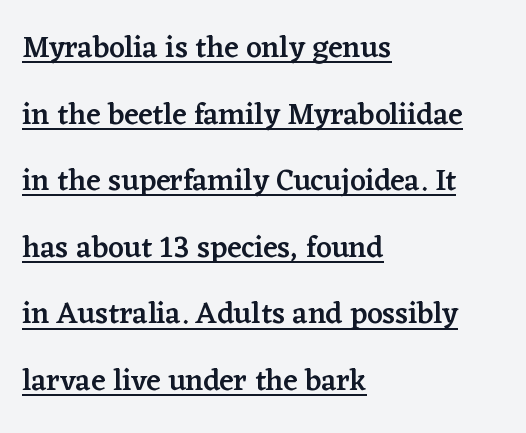
The image shows 30 px semibold serif type, upright; set left-aligned, loose line spacing (2.22x), normal letter spacing, underlined; low stroke contrast and a medium x-height.
